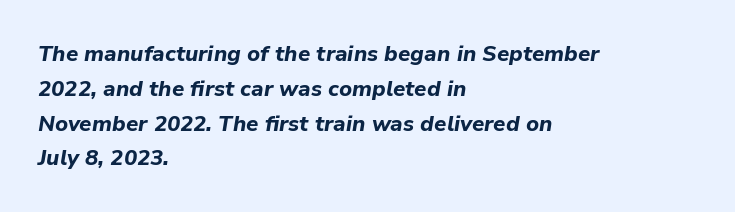
The image shows 22 px bold type, italic (leaning right); set left-aligned, normal line spacing (1.58x), normal letter spacing, not underlined.
